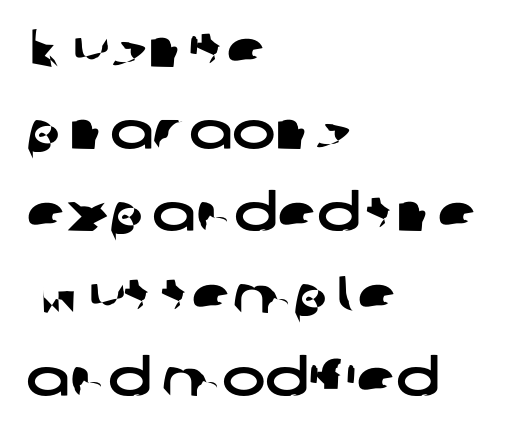
{"serif": "no", "width": "wide", "stroke_contrast": "low", "x_height": "medium", "monospaced": "no", "underline": "no", "align": "left", "line_spacing": "normal", "line_spacing_ratio": 1.58, "letter_spacing": "normal", "letter_spacing_em": 0.0, "glyph_px": 52}
